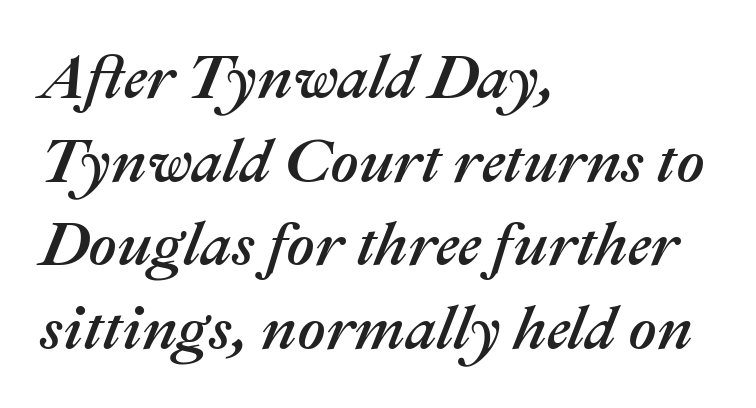
Line starts are locked; line ends wander. This block has exactly the height ordinary leading produces. A typesetter would call this proportional, since set widths differ per character. Is the letter spacing exaggerated? No — it looks like the ordinary default. Anything drawn beneath the words? Only blank space. Would a proofreader flag this as italicized? Yes.
